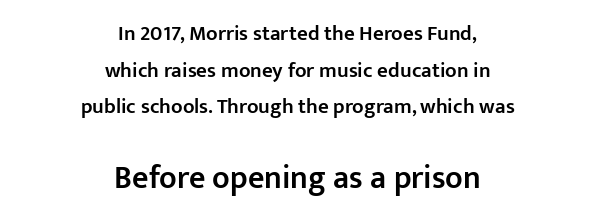
Q: Is the text bold? A: Semi-bold.
Q: Is the text italic (slanted)? A: No, it is upright.
Q: Is the typeface a serif or a sans-serif typeface? A: Sans-serif.
Q: Is the text underlined? A: No.
Q: How is the paragraph aligned? A: Centered.
Q: Is the spacing between letters normal or unusually wide? A: Normal.
Q: Which block of text is set in a larger size, the first (top) or the second (bottom)? A: The second (bottom) one.
Q: Width (condensed, normal, or wide)? A: Normal.
Q: Stroke contrast? A: Low.
Q: x-height? A: Medium.
Q: Monospaced? A: No.
